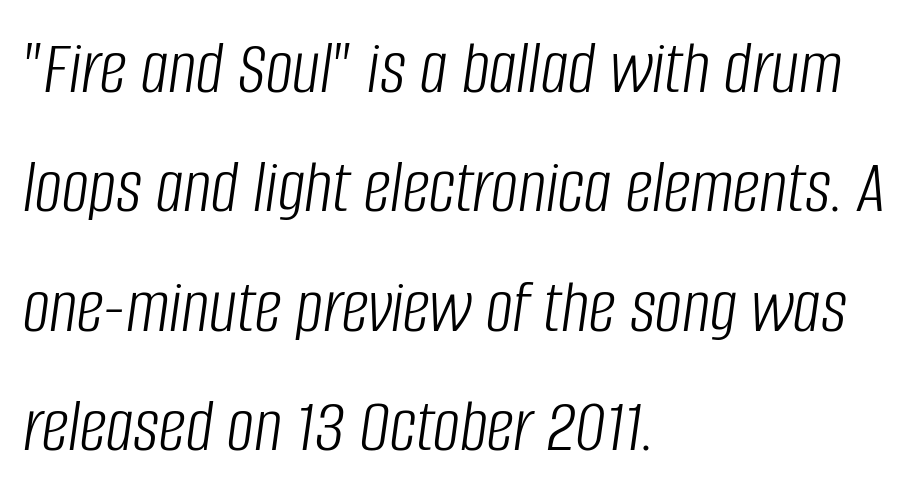
Q: Is the text bold? A: No.
Q: Is the text italic (slanted)? A: Yes, it leans right by about 8 degrees.
Q: Is the text underlined? A: No.
Q: How is the paragraph aligned? A: Left-aligned.
Q: Is the spacing between letters normal or unusually wide? A: Normal.
Q: Is the spacing between lines tight, normal or loose? A: Normal.
Q: Width (condensed, normal, or wide)? A: Condensed.
Q: Stroke contrast? A: Low.
Q: x-height? A: Large.
Q: Monospaced? A: No.
